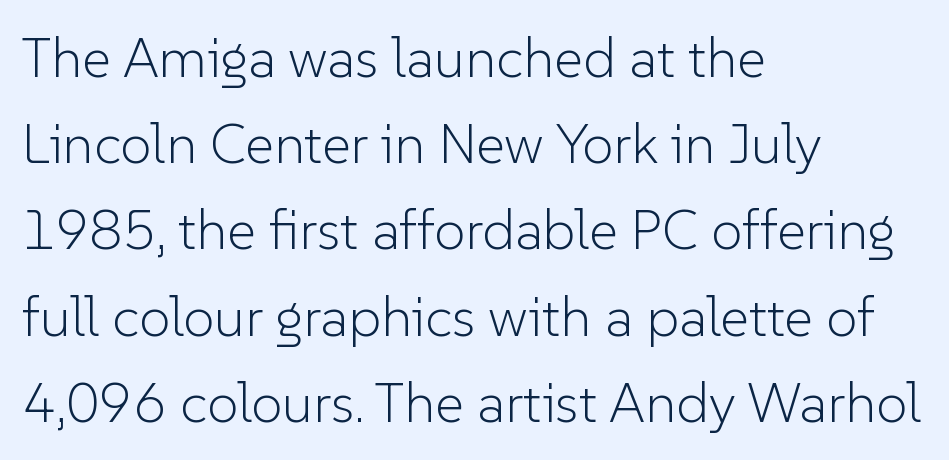
The image shows 56 px light sans-serif type, upright; set left-aligned, normal line spacing (1.54x), normal letter spacing, not underlined; low stroke contrast and a medium x-height.
